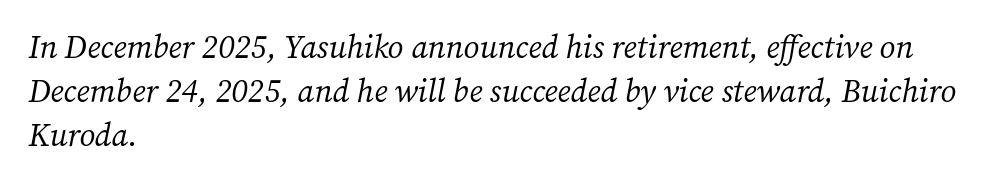
Q: Is the text bold? A: No.
Q: Is the text italic (slanted)? A: Yes, it leans right by about 12 degrees.
Q: Is the typeface a serif or a sans-serif typeface? A: Serif.
Q: Is the text underlined? A: No.
Q: How is the paragraph aligned? A: Left-aligned.
Q: Is the spacing between letters normal or unusually wide? A: Normal.
Q: Is the spacing between lines tight, normal or loose? A: Normal.
Q: Width (condensed, normal, or wide)? A: Normal.
Q: Stroke contrast? A: Medium.
Q: x-height? A: Medium.
Q: Monospaced? A: No.
